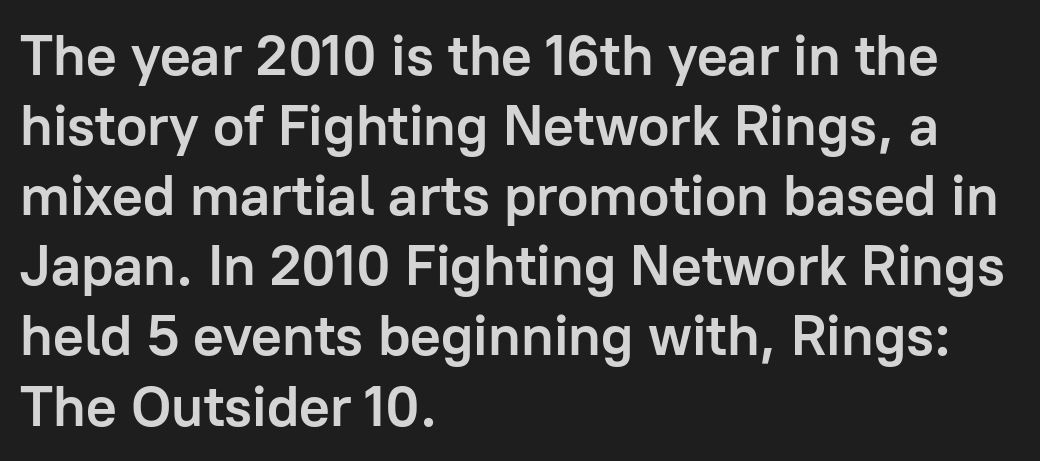
The face used here has the dense, thick strokes of a bold. Proportional: the letters do not fall into vertical columns. The glyphs are unaccompanied by any horizontal stroke below them. A sans-serif font was chosen for this passage. Layout note: lines flush left. Does extra space separate the letters? No, they use regular spacing.
